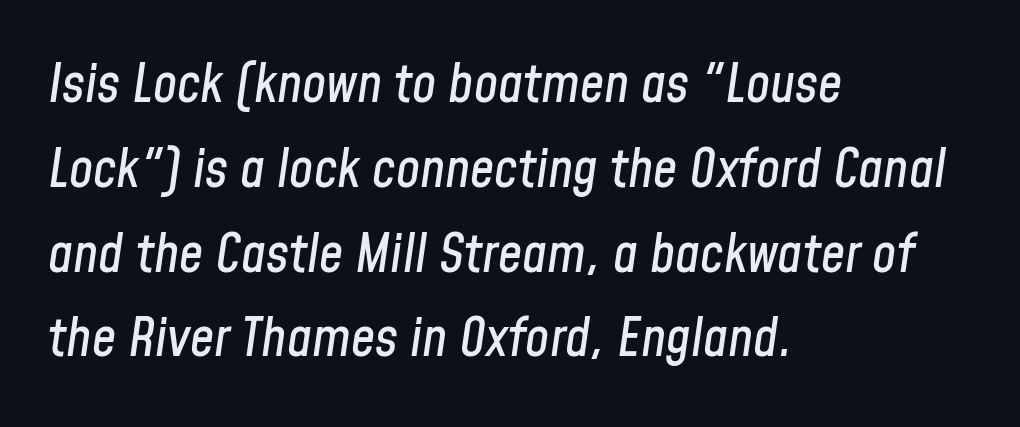
The image shows 54 px condensed type, italic (leaning right); set left-aligned, normal line spacing (1.57x), normal letter spacing, not underlined; low stroke contrast and a medium x-height.
